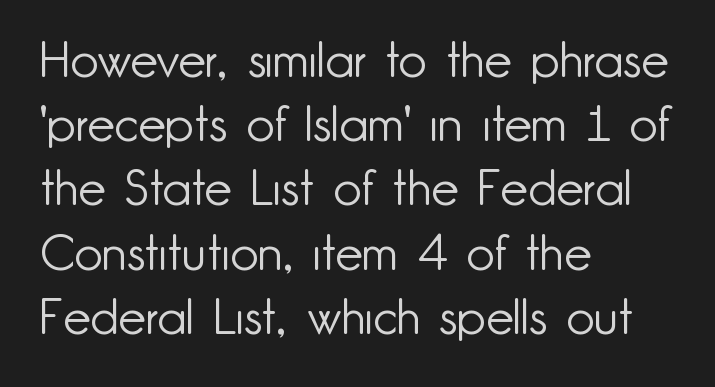
{"serif": "no", "italic": "no", "bold": "no", "weight": "light", "width": "normal", "stroke_contrast": "low", "x_height": "small", "monospaced": "no", "underline": "no", "align": "left", "line_spacing": "normal", "line_spacing_ratio": 1.31, "letter_spacing": "normal", "letter_spacing_em": 0.0, "glyph_px": 49}
